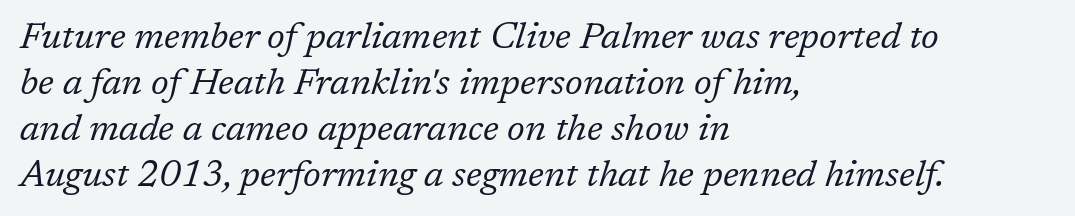
Q: Is the text bold? A: No.
Q: Is the text italic (slanted)? A: Yes, it leans right by about 17 degrees.
Q: Is the typeface a serif or a sans-serif typeface? A: Serif.
Q: Is the text underlined? A: No.
Q: How is the paragraph aligned? A: Left-aligned.
Q: Is the spacing between letters normal or unusually wide? A: Normal.
Q: Width (condensed, normal, or wide)? A: Normal.
Q: Stroke contrast? A: Low.
Q: x-height? A: Medium.
Q: Monospaced? A: No.
